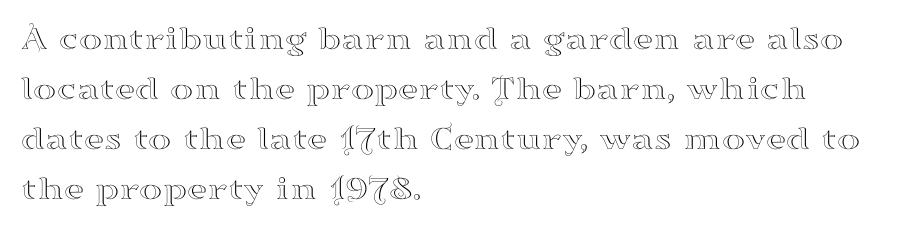
{"serif": "yes", "italic": "no", "width": "wide", "stroke_contrast": "high", "x_height": "small", "monospaced": "no", "underline": "no", "align": "left", "line_spacing": "normal", "line_spacing_ratio": 1.43, "letter_spacing": "normal", "letter_spacing_em": 0.0, "glyph_px": 35}
